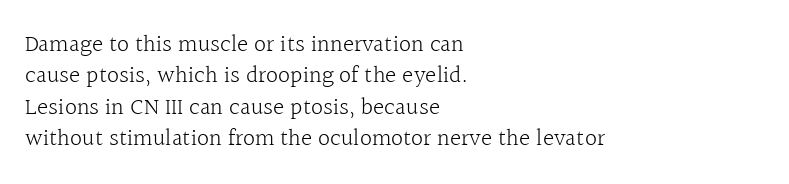
The image shows 24 px text type, upright; set left-aligned, normal line spacing (1.31x), normal letter spacing, not underlined.
